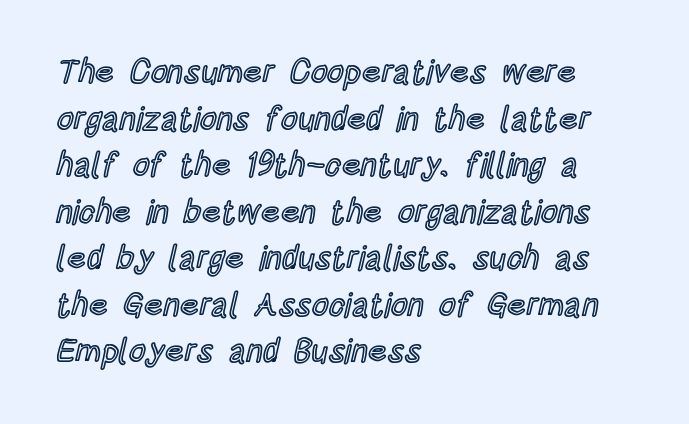
The image shows 33 px condensed type; set left-aligned, normal line spacing (1.41x), normal letter spacing, not underlined; a large x-height.
